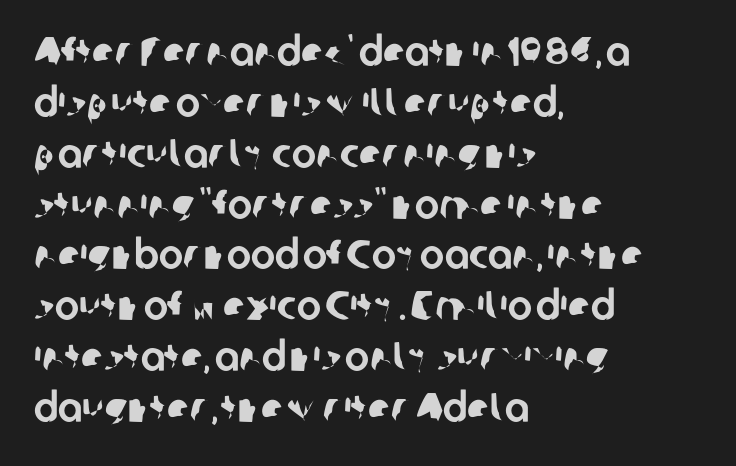
The image shows 41 px sans-serif type; set left-aligned, line spacing 1.24x, normal letter spacing, not underlined; low stroke contrast and a medium x-height.
